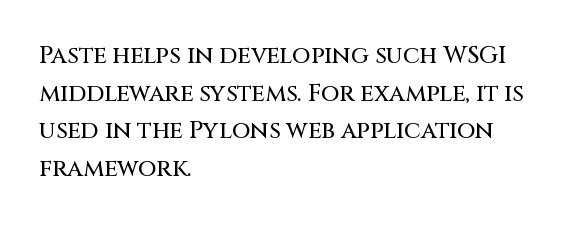
The image shows 24 px text type, upright; set left-aligned, normal line spacing (1.57x), normal letter spacing, not underlined.
